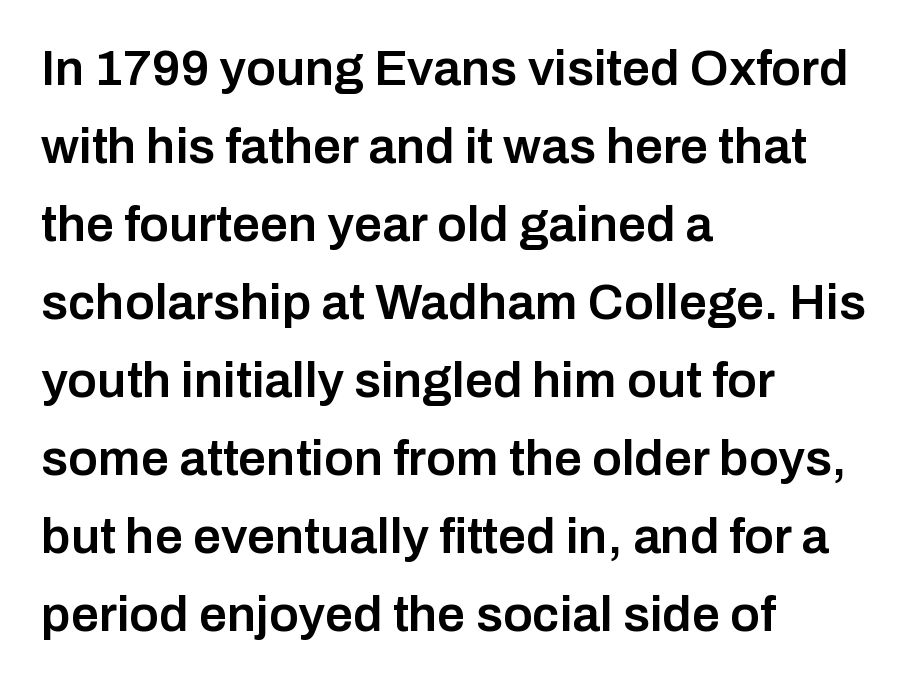
Q: Is the text bold? A: Semi-bold.
Q: Is the text italic (slanted)? A: No, it is upright.
Q: Is the typeface a serif or a sans-serif typeface? A: Sans-serif.
Q: Is the text underlined? A: No.
Q: How is the paragraph aligned? A: Left-aligned.
Q: Is the spacing between letters normal or unusually wide? A: Normal.
Q: Is the spacing between lines tight, normal or loose? A: Normal.
Q: Width (condensed, normal, or wide)? A: Normal.
Q: Stroke contrast? A: Low.
Q: x-height? A: Medium.
Q: Monospaced? A: No.
